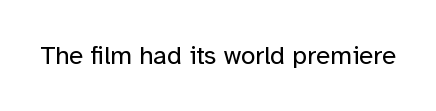
Q: Is the text bold? A: No.
Q: Is the text italic (slanted)? A: No, it is upright.
Q: Is the text underlined? A: No.
Q: Is the spacing between letters normal or unusually wide? A: Normal.
